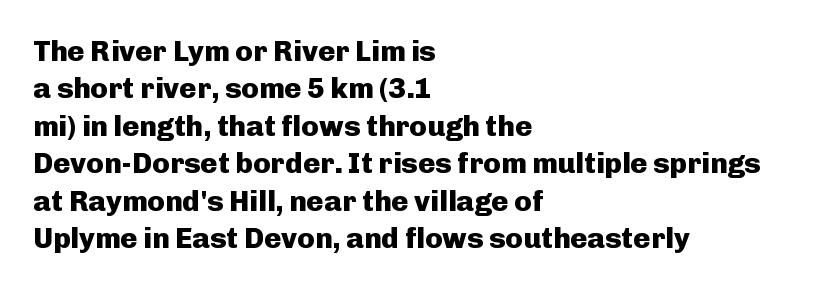
This rendering leaves character spacing at its baseline value. Posture: vertical. A typesetter would call this proportional, since set widths differ per character. These lines stack with their left ends in a neat column. Only glyphs here, with clear space below each row. A typesetter would label this face a sans.
